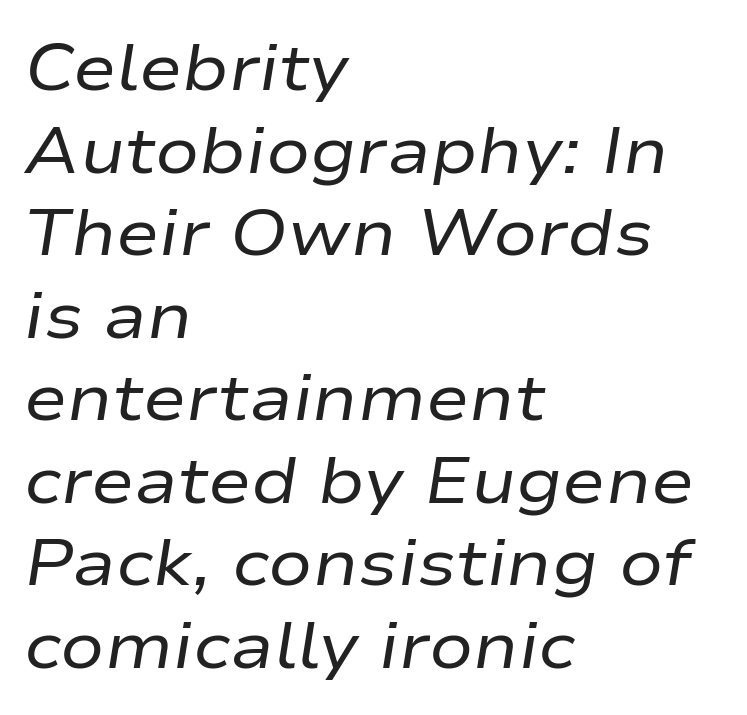
The image shows 65 px regular-weight, wide type, italic (leaning right); set left-aligned, normal line spacing (1.27x), normal letter spacing, not underlined; low stroke contrast and a medium x-height.
